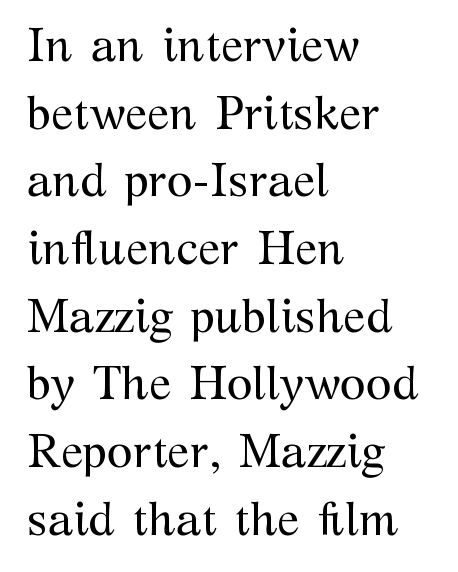
The paragraph shown leans on its left margin. The face looks like a standard text weight, possibly lighter. The zone under the glyphs is completely vacant. Unlike a clean sans, this face finishes its strokes with serifs.
